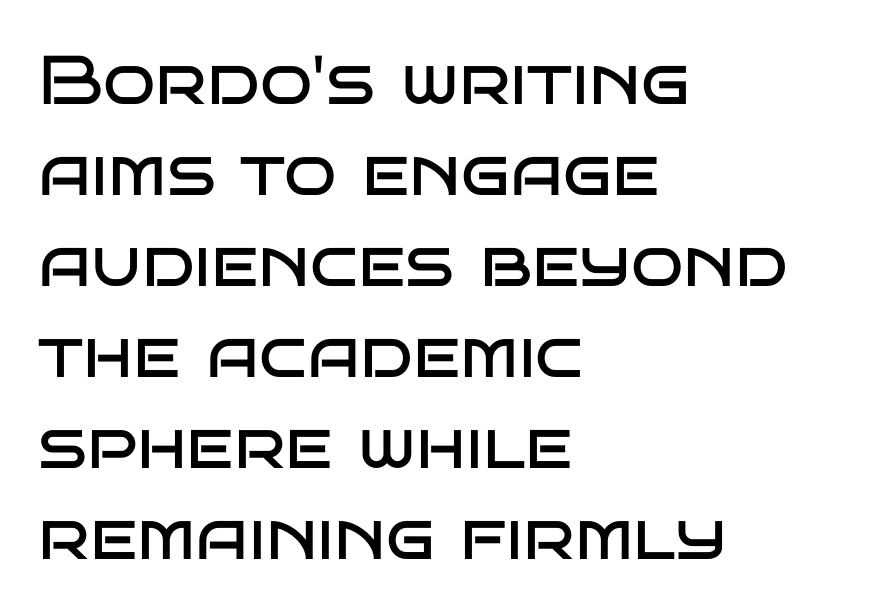
Spacing between characters is what you'd get straight out of the box. Short and long lines alike share a common starting point at left. In terms of letterform style, serifs are entirely absent. Only glyphs here, with clear space below each row. You could not count columns in this text — the font is proportionally spaced.
